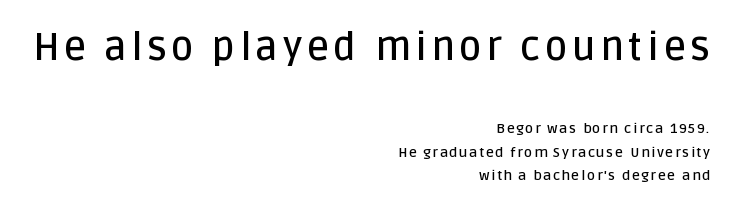
The image shows 39 px semibold sans-serif type, upright; set right-aligned, normal line spacing (1.67x), not underlined; the first (top) block is 2.79x larger; low stroke contrast and a large x-height.
